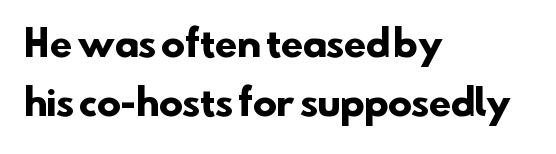
{"serif": "no", "bold": "yes", "weight": "heavy", "width": "normal", "stroke_contrast": "low", "x_height": "small", "monospaced": "no", "underline": "no", "align": "left", "line_spacing": "normal", "line_spacing_ratio": 1.65, "letter_spacing": "normal", "letter_spacing_em": 0.0, "glyph_px": 36}
